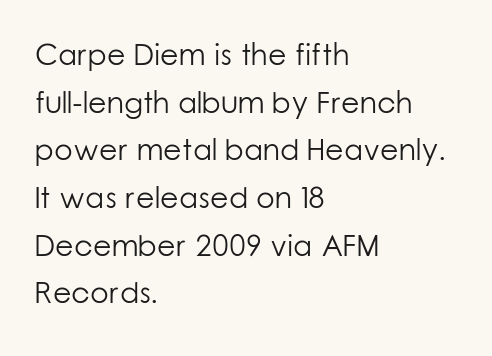
This sample keeps an unexceptional amount of space between lines. The line texture is even and compact thanks to regular tracking. Only glyphs here, with clear space below each row. Weight class: somewhere from thin through regular. The letters stand upright; this is a roman face. The lines are quadded left.
